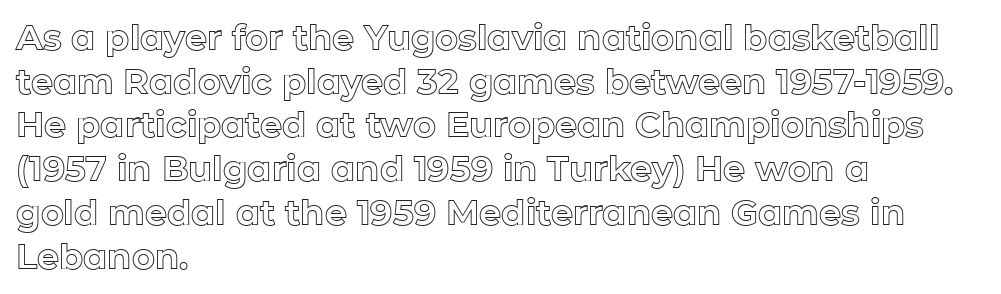
{"italic": "no", "width": "normal", "x_height": "medium", "monospaced": "no", "underline": "no", "align": "left", "line_spacing": "normal", "line_spacing_ratio": 1.25, "letter_spacing": "normal", "letter_spacing_em": 0.0, "glyph_px": 35}
